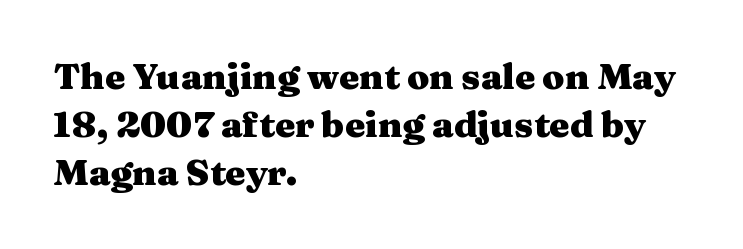
These lines are composed in type with serifs. Summary of vertical rhythm: regular, with standard interline spacing. The line texture is even and compact thanks to regular tracking. Compared with an ordinary text face, these strokes are far heavier — a full bold. Nope, not italic — everything's standing straight.
